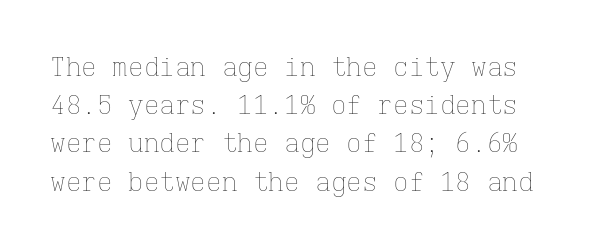
Q: Is the text bold? A: No.
Q: Is the text italic (slanted)? A: No, it is upright.
Q: Is the text underlined? A: No.
Q: Is the spacing between letters normal or unusually wide? A: Normal.
Q: Is the spacing between lines tight, normal or loose? A: Normal.
